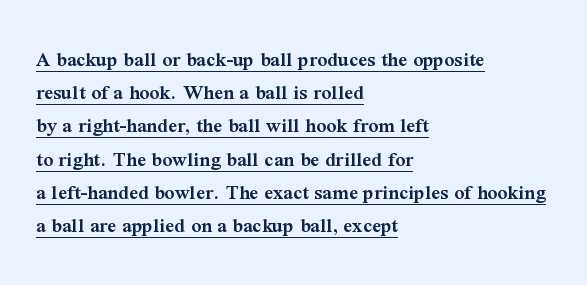
Q: Is the text bold? A: Semi-bold.
Q: Is the text italic (slanted)? A: No, it is upright.
Q: Is the text underlined? A: Yes.
Q: How is the paragraph aligned? A: Left-aligned.
Q: Is the spacing between letters normal or unusually wide? A: Normal.
Q: Is the spacing between lines tight, normal or loose? A: Normal.
